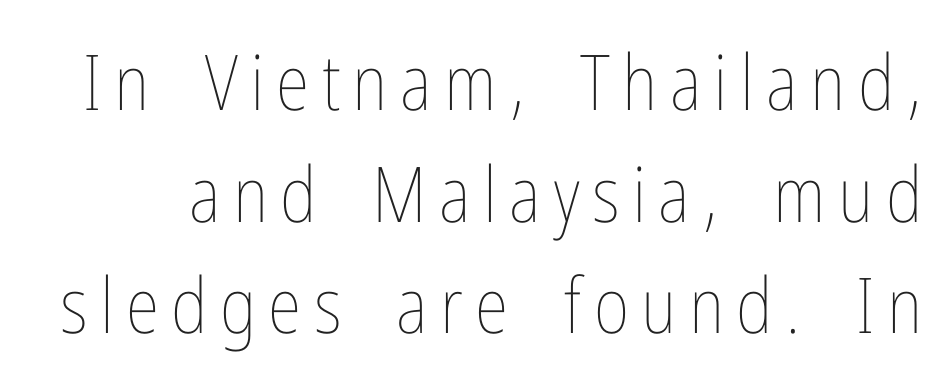
A typesetter would mark this as roman, not italic. The rendering uses natural spacing where letterforms have individual widths. Each row of text sits above clean, open space. This is not heavy type; no bold has been used.
